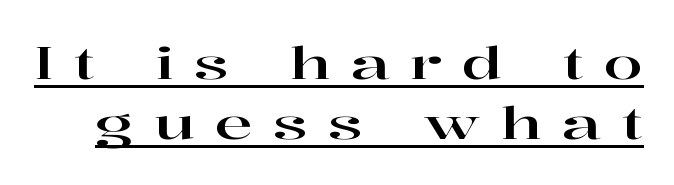
{"serif": "yes", "italic": "no", "width": "wide", "stroke_contrast": "high", "x_height": "medium", "monospaced": "no", "underline": "yes", "line_spacing": "normal", "line_spacing_ratio": 1.34, "letter_spacing": "wide", "letter_spacing_em": 0.45, "glyph_px": 45}
